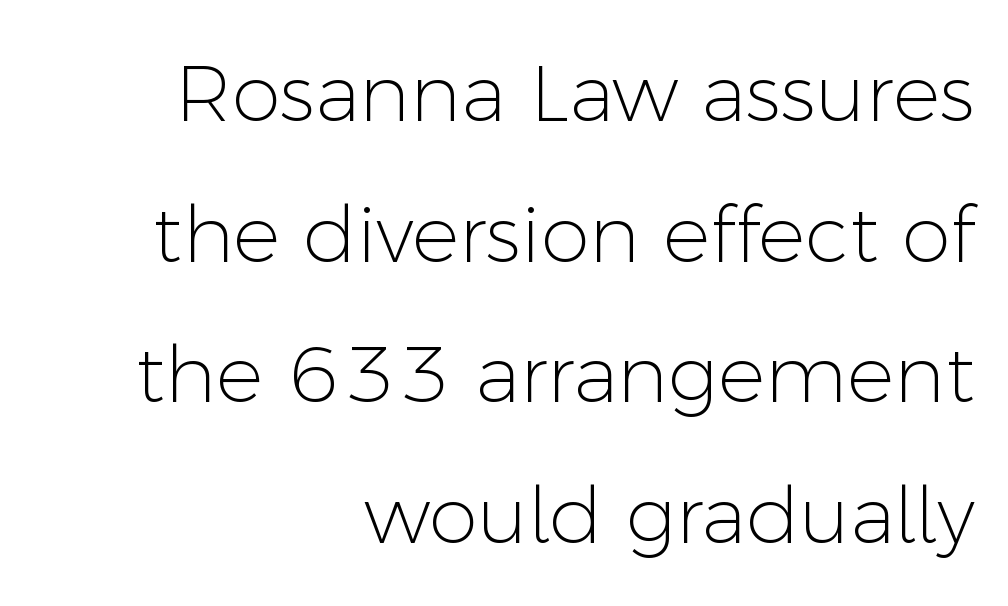
{"serif": "no", "italic": "no", "bold": "no", "weight": "light", "width": "normal", "stroke_contrast": "low", "x_height": "medium", "monospaced": "no", "underline": "no", "align": "right", "line_spacing_ratio": 1.78, "letter_spacing": "normal", "letter_spacing_em": 0.0, "glyph_px": 79}
